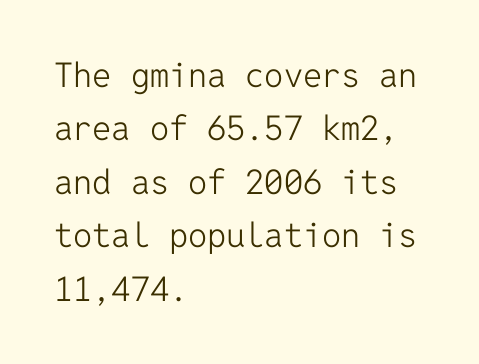
Q: Is the text bold? A: No.
Q: Is the text italic (slanted)? A: No, it is upright.
Q: Is the typeface a serif or a sans-serif typeface? A: Sans-serif.
Q: Is the text underlined? A: No.
Q: How is the paragraph aligned? A: Left-aligned.
Q: Is the spacing between letters normal or unusually wide? A: Normal.
Q: Is the spacing between lines tight, normal or loose? A: Normal.
Q: Width (condensed, normal, or wide)? A: Normal.
Q: Stroke contrast? A: Low.
Q: x-height? A: Medium.
Q: Monospaced? A: Yes.
